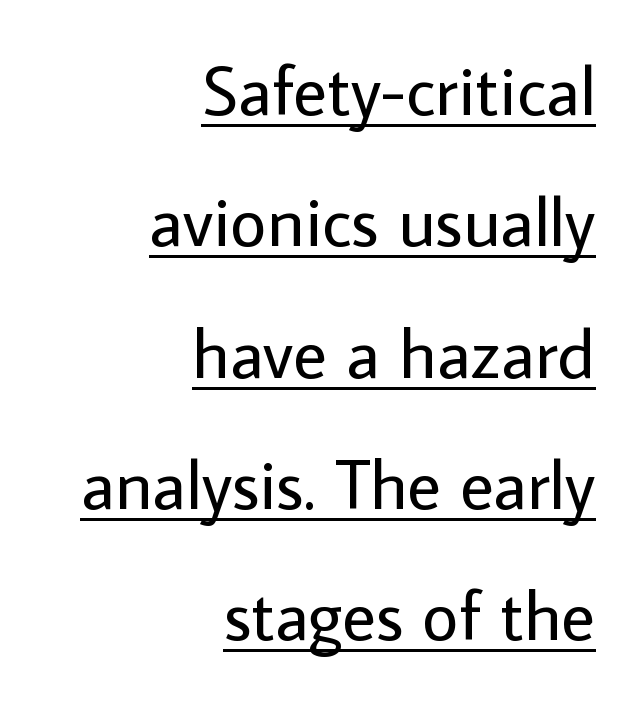
The image shows 71 px regular-weight sans-serif type, upright; set right-aligned, line spacing 1.85x, normal letter spacing, underlined; low stroke contrast and a medium x-height.
